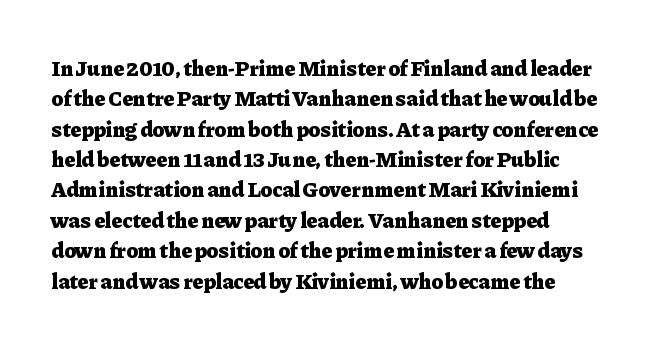
As a designer I'd log this as weight 700, bold. The passage shown stacks its lines at a standard gap. Only glyphs here, with clear space below each row. The specimen reads as upright at a glance.
